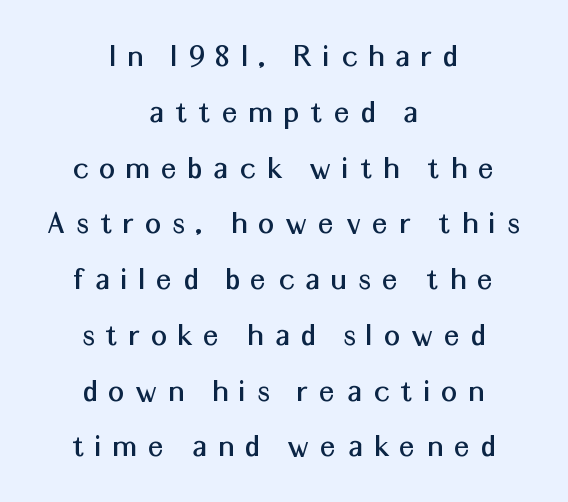
The image shows 34 px sans-serif type, upright; set centered, normal line spacing (1.64x), unusually wide letter spacing (+0.35 em), not underlined; medium stroke contrast and a medium x-height.
